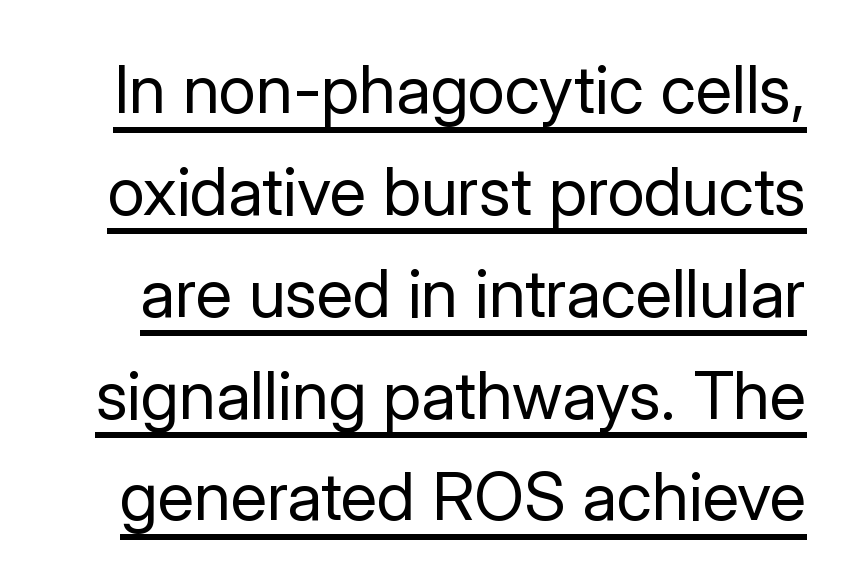
The typeface chosen for these lines omits serifs. The font's upright variant was chosen for this text. A baseline rule has been typeset under these characters. Baseline-to-baseline distance is the conventional proportion of letter height. Letter spacing: default.
